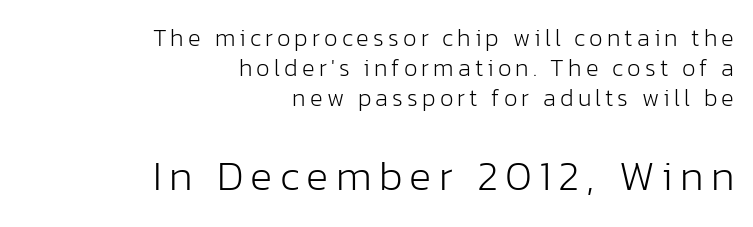
Q: Is the text bold? A: No.
Q: Is the text italic (slanted)? A: No, it is upright.
Q: Is the typeface a serif or a sans-serif typeface? A: Sans-serif.
Q: Is the text underlined? A: No.
Q: How is the paragraph aligned? A: Right-aligned.
Q: Is the spacing between lines tight, normal or loose? A: Normal.
Q: Which block of text is set in a larger size, the first (top) or the second (bottom)? A: The second (bottom) one.
Q: Width (condensed, normal, or wide)? A: Normal.
Q: Stroke contrast? A: Low.
Q: x-height? A: Medium.
Q: Monospaced? A: No.
